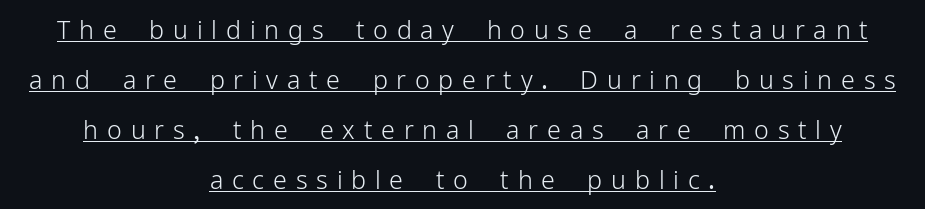
The image shows 25 px text type, upright; set centered, loose line spacing (2.0x), unusually wide letter spacing (+0.35 em), underlined.
